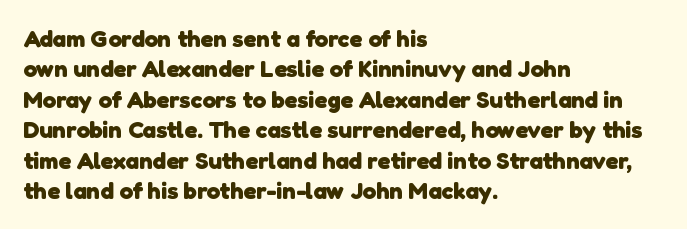
Each new line begins a customary step beneath the previous one. Descenders are the only things crossing below the line. Summary of weight: heavy, a full bold. Line starts are locked; line ends wander. The line texture is even and compact thanks to regular tracking.
